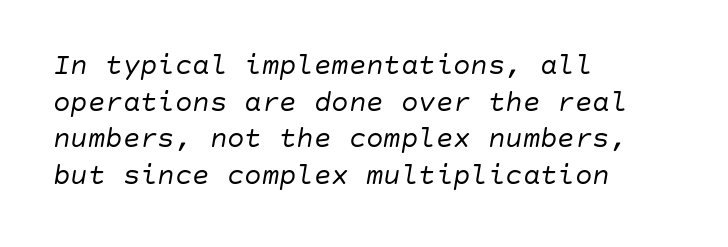
In terms of leading, this rendering sits right in the middle. Caption: face not bold, strokes unweighted. Lines of text with bare space underneath. This rendering uses left alignment, leaving the right contour irregular. The font's italic variant was chosen for this text.
